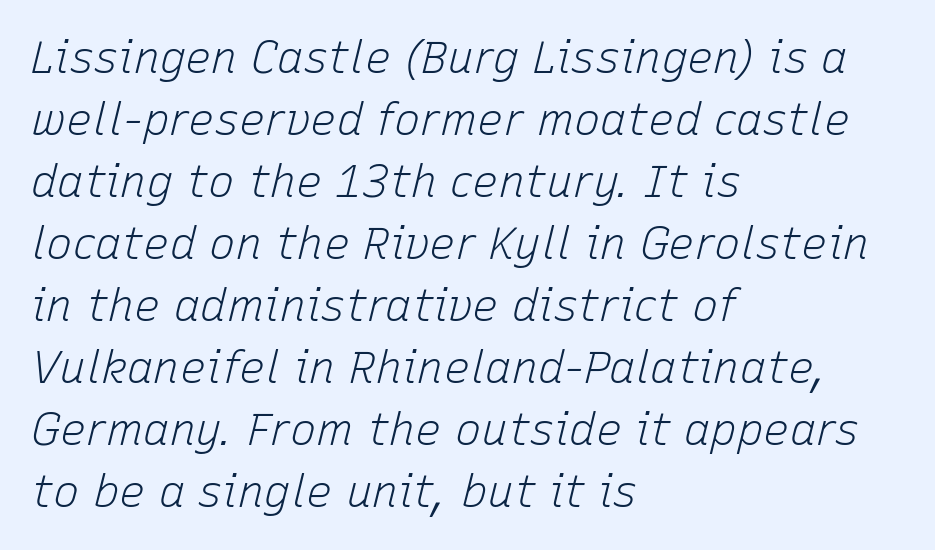
Q: Is the text bold? A: No.
Q: Is the text italic (slanted)? A: Yes, it leans right by about 15 degrees.
Q: Is the text underlined? A: No.
Q: How is the paragraph aligned? A: Left-aligned.
Q: Is the spacing between letters normal or unusually wide? A: Normal.
Q: Is the spacing between lines tight, normal or loose? A: Normal.
Q: Width (condensed, normal, or wide)? A: Normal.
Q: Stroke contrast? A: Low.
Q: x-height? A: Medium.
Q: Monospaced? A: No.
